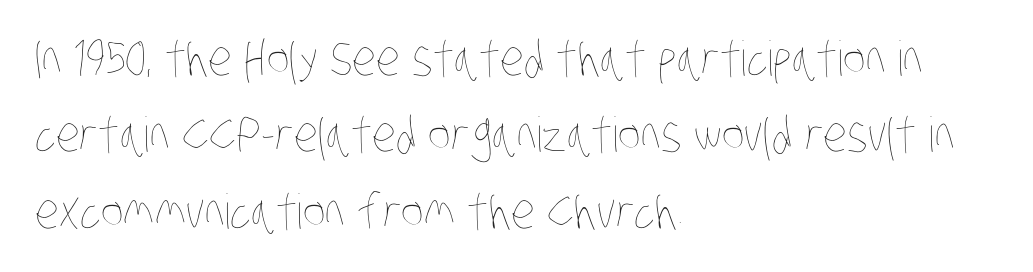
Q: Is the text bold? A: No.
Q: Is the text underlined? A: No.
Q: How is the paragraph aligned? A: Left-aligned.
Q: Is the spacing between letters normal or unusually wide? A: Normal.
Q: Is the spacing between lines tight, normal or loose? A: Normal.
Q: Width (condensed, normal, or wide)? A: Condensed.
Q: Stroke contrast? A: Low.
Q: x-height? A: Large.
Q: Monospaced? A: No.
